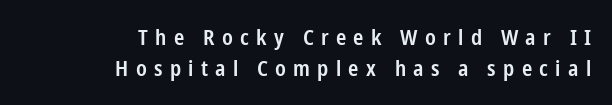
Q: Is the text bold? A: Semi-bold.
Q: Is the text italic (slanted)? A: No, it is upright.
Q: Is the text underlined? A: No.
Q: How is the paragraph aligned? A: Right-aligned.
Q: Is the spacing between letters normal or unusually wide? A: Unusually wide.
Q: Is the spacing between lines tight, normal or loose? A: Normal.
